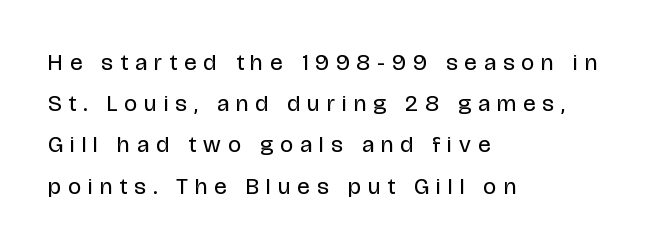
The image shows 23 px text type, upright; set left-aligned, line spacing 1.79x, unusually wide letter spacing (+0.32 em), not underlined.
